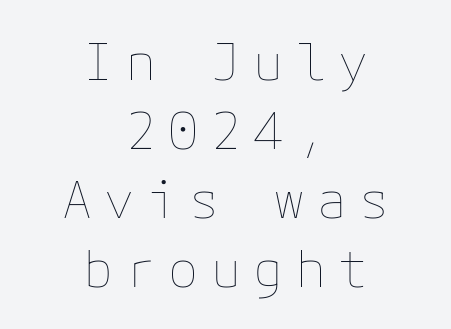
Q: Is the text bold? A: No.
Q: Is the text italic (slanted)? A: No, it is upright.
Q: Is the text underlined? A: No.
Q: How is the paragraph aligned? A: Centered.
Q: Is the spacing between letters normal or unusually wide? A: Unusually wide.
Q: Is the spacing between lines tight, normal or loose? A: Normal.
Q: Width (condensed, normal, or wide)? A: Normal.
Q: Stroke contrast? A: Low.
Q: x-height? A: Medium.
